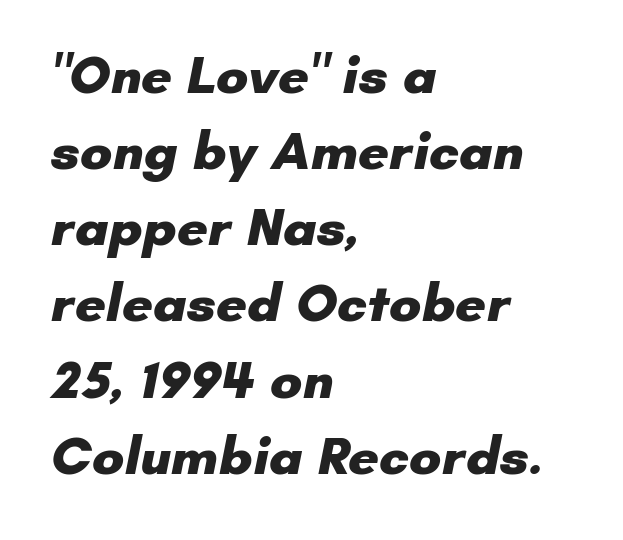
Q: Is the text bold? A: Yes.
Q: Is the typeface a serif or a sans-serif typeface? A: Sans-serif.
Q: Is the text underlined? A: No.
Q: How is the paragraph aligned? A: Left-aligned.
Q: Is the spacing between letters normal or unusually wide? A: Normal.
Q: Is the spacing between lines tight, normal or loose? A: Normal.
Q: Width (condensed, normal, or wide)? A: Normal.
Q: Stroke contrast? A: Low.
Q: x-height? A: Small.
Q: Monospaced? A: No.
